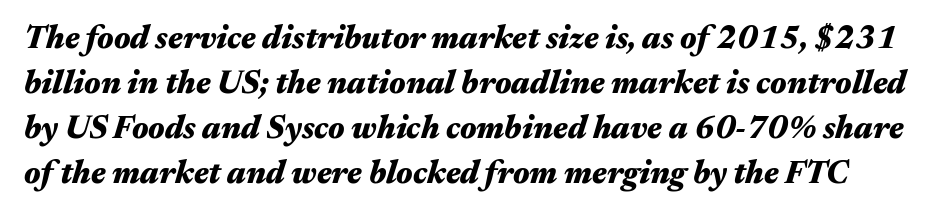
{"italic": "yes", "lean": "right", "slant_degrees": 17, "bold": "yes", "weight": "heavy", "width": "wide", "stroke_contrast": "medium", "x_height": "medium", "monospaced": "no", "underline": "no", "line_spacing": "normal", "line_spacing_ratio": 1.41, "letter_spacing": "normal", "letter_spacing_em": 0.0, "glyph_px": 32}
